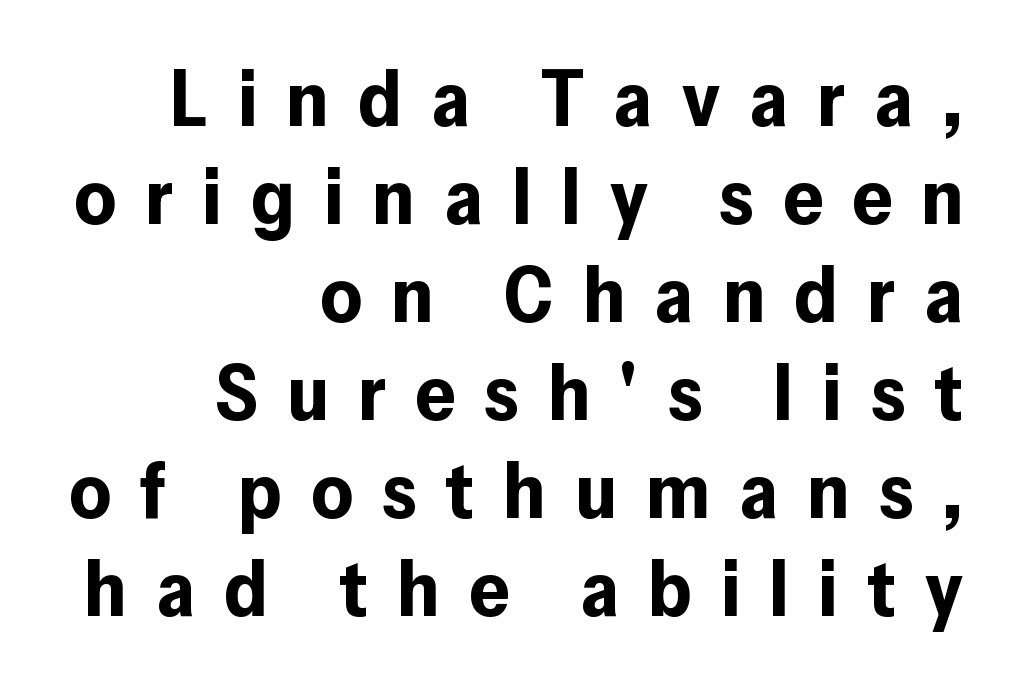
{"serif": "no", "italic": "no", "bold": "yes", "weight": "bold", "width": "normal", "stroke_contrast": "low", "x_height": "medium", "monospaced": "no", "underline": "no", "align": "right", "line_spacing_ratio": 1.24, "letter_spacing": "wide", "letter_spacing_em": 0.37, "glyph_px": 79}
